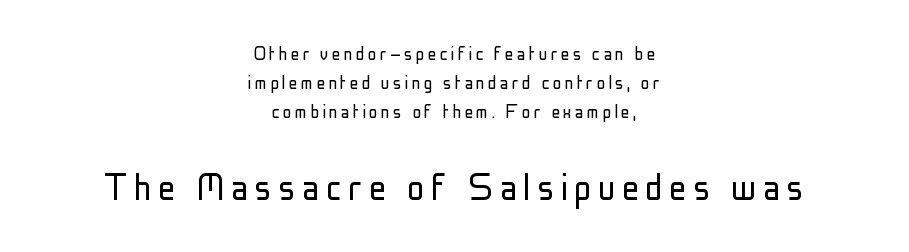
The image shows 44 px light, condensed sans-serif type, upright; set centered, normal line spacing (1.32x), not underlined; the second (bottom) block is 2.0x larger; low stroke contrast and a medium x-height.
